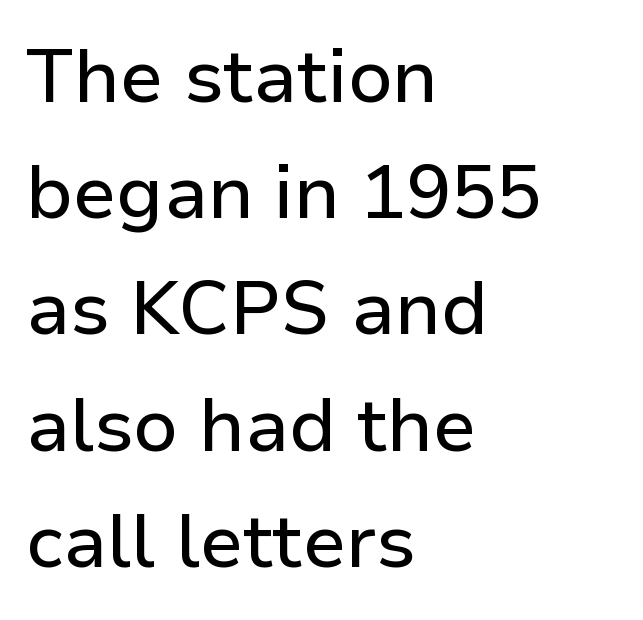
Q: Is the text italic (slanted)? A: No, it is upright.
Q: Is the typeface a serif or a sans-serif typeface? A: Sans-serif.
Q: Is the text underlined? A: No.
Q: How is the paragraph aligned? A: Left-aligned.
Q: Is the spacing between letters normal or unusually wide? A: Normal.
Q: Is the spacing between lines tight, normal or loose? A: Normal.
Q: Width (condensed, normal, or wide)? A: Normal.
Q: Stroke contrast? A: Low.
Q: x-height? A: Medium.
Q: Monospaced? A: No.
